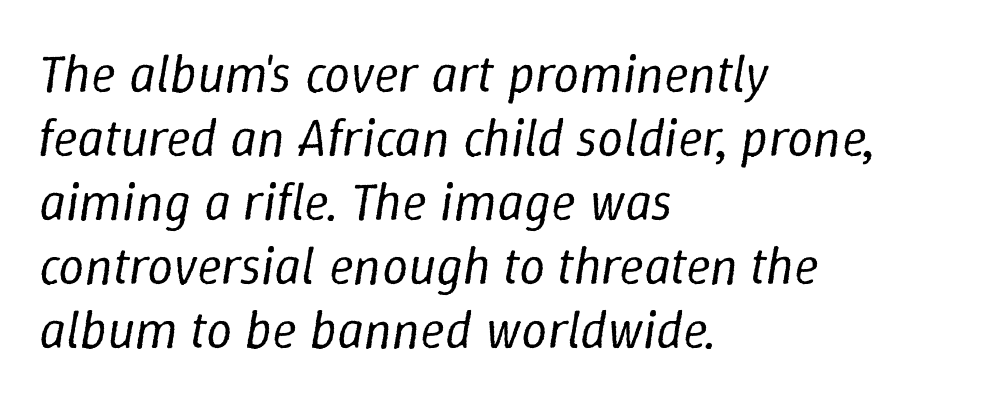
The image shows 52 px regular-weight type, italic (leaning right); set left-aligned, line spacing 1.23x, normal letter spacing, not underlined; low stroke contrast and a medium x-height.
